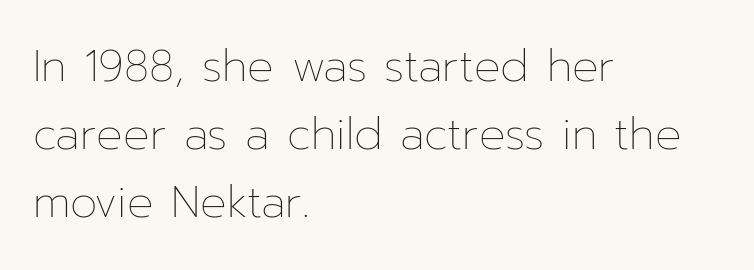
The image shows 44 px thin type, upright; set left-aligned, normal line spacing (1.55x), normal letter spacing, not underlined; low stroke contrast and a medium x-height.
